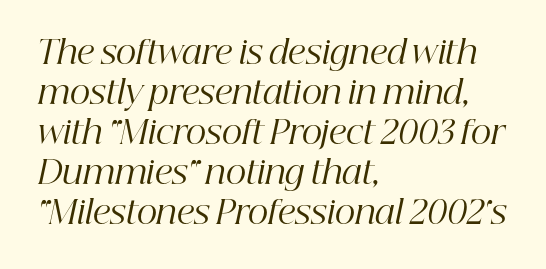
Q: Is the text bold? A: No.
Q: Is the text italic (slanted)? A: Yes, it leans right by about 12 degrees.
Q: Is the typeface a serif or a sans-serif typeface? A: Serif.
Q: Is the text underlined? A: No.
Q: How is the paragraph aligned? A: Left-aligned.
Q: Is the spacing between letters normal or unusually wide? A: Normal.
Q: Is the spacing between lines tight, normal or loose? A: Normal.
Q: Width (condensed, normal, or wide)? A: Normal.
Q: Stroke contrast? A: High.
Q: x-height? A: Medium.
Q: Monospaced? A: No.
